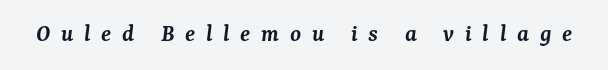
{"italic": "yes", "lean": "right", "slant_degrees": 7, "bold": "semi", "underline": "no", "letter_spacing": "wide", "letter_spacing_em": 0.43, "glyph_px": 25}
